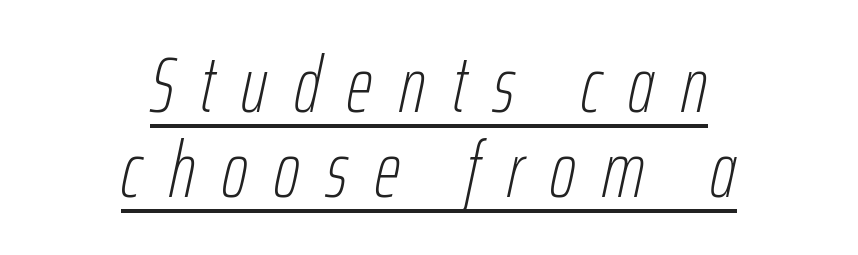
{"italic": "yes", "lean": "right", "slant_degrees": 12, "bold": "no", "weight": "thin", "width": "condensed", "stroke_contrast": "low", "x_height": "medium", "monospaced": "no", "underline": "yes", "align": "center", "line_spacing": "tight", "line_spacing_ratio": 1.08, "letter_spacing": "wide", "letter_spacing_em": 0.34, "glyph_px": 79}
